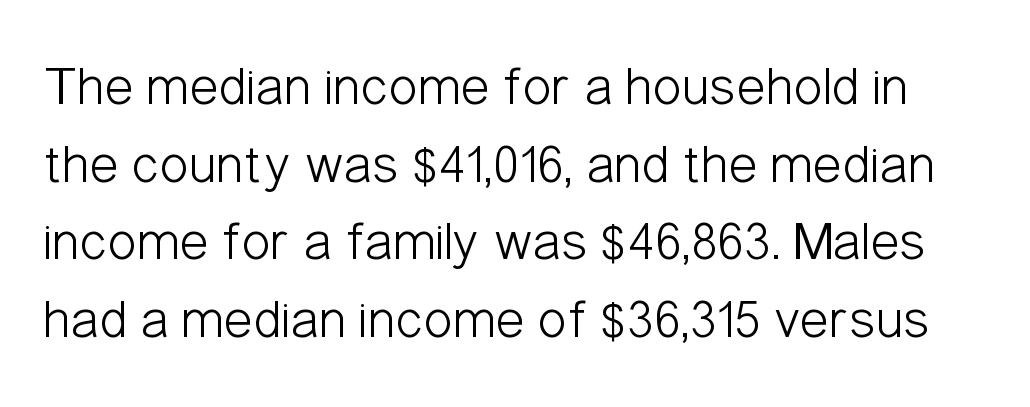
The image shows 55 px light, condensed sans-serif type, upright; set normal line spacing (1.41x), normal letter spacing, not underlined; low stroke contrast and a medium x-height.
